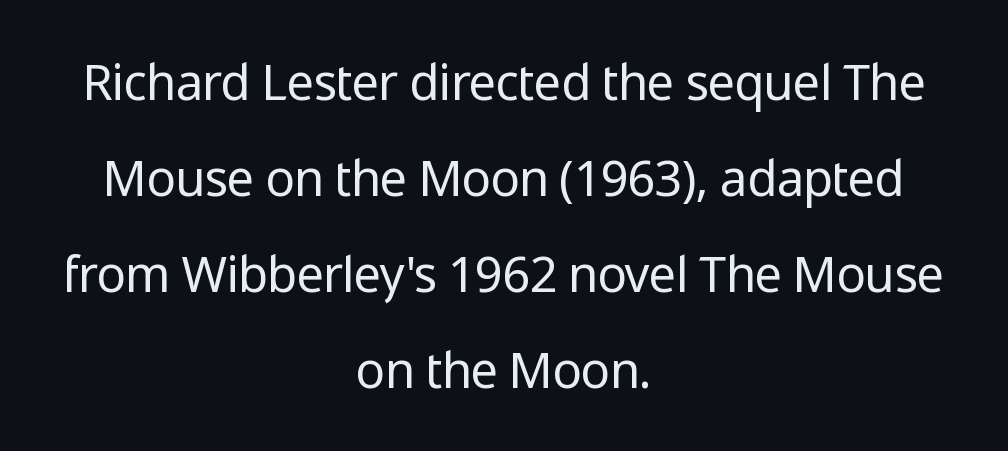
{"serif": "no", "italic": "no", "bold": "no", "weight": "regular", "width": "normal", "stroke_contrast": "low", "x_height": "medium", "monospaced": "no", "underline": "no", "align": "center", "line_spacing": "loose", "line_spacing_ratio": 1.96, "letter_spacing": "normal", "letter_spacing_em": 0.0, "glyph_px": 49}
